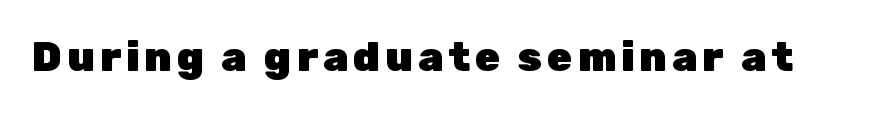
Q: Is the text bold? A: Yes.
Q: Is the text italic (slanted)? A: No, it is upright.
Q: Is the typeface a serif or a sans-serif typeface? A: Sans-serif.
Q: Is the text underlined? A: No.
Q: Width (condensed, normal, or wide)? A: Normal.
Q: Stroke contrast? A: Low.
Q: x-height? A: Medium.
Q: Monospaced? A: No.
